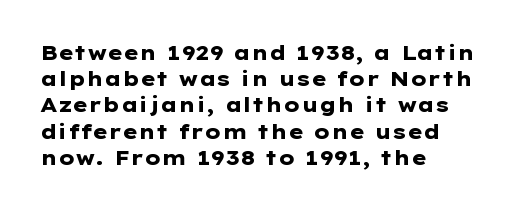
The image shows 20 px bold type, upright; set left-aligned, normal line spacing (1.31x), normal letter spacing, not underlined.
